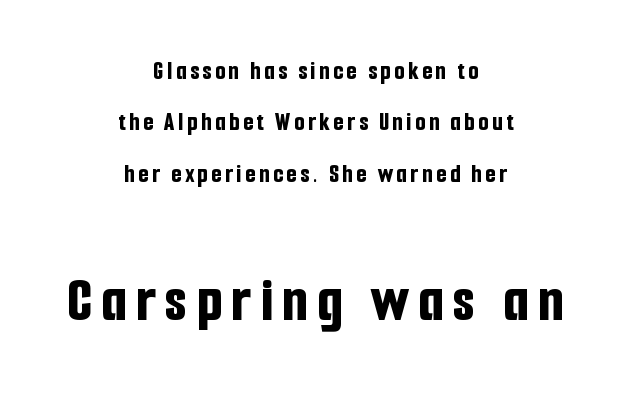
The image shows 65 px bold, condensed sans-serif type, upright; set centered, loose line spacing (1.98x), not underlined; the second (bottom) block is 2.5x larger; low stroke contrast and a medium x-height.
